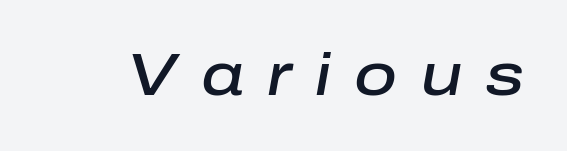
{"italic": "yes", "lean": "right", "slant_degrees": 10, "bold": "semi", "weight": "semibold", "width": "normal", "stroke_contrast": "low", "x_height": "medium", "monospaced": "no", "underline": "no", "letter_spacing": "wide", "letter_spacing_em": 0.4, "glyph_px": 59}
